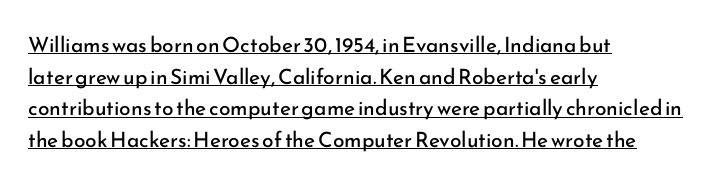
Q: Is the text bold? A: No.
Q: Is the text italic (slanted)? A: No, it is upright.
Q: Is the text underlined? A: Yes.
Q: How is the paragraph aligned? A: Left-aligned.
Q: Is the spacing between letters normal or unusually wide? A: Normal.
Q: Is the spacing between lines tight, normal or loose? A: Normal.
